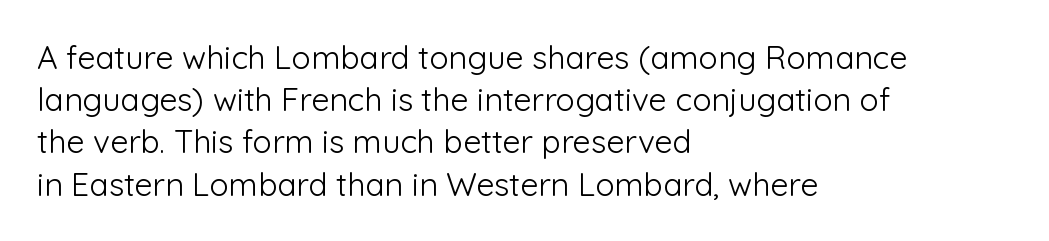
The paragraph shown leans on its left margin. Characters remain perfectly vertical along every line. The passage shown has conventional tracking throughout. Nothing heavy about these letters — not bold at all. These lines are composed in type without serifs. Only glyphs here, with clear space below each row.
